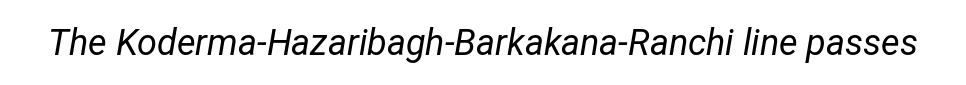
The image shows 36 px regular-weight, condensed type, italic (leaning right); set normal letter spacing, not underlined; low stroke contrast and a medium x-height.
